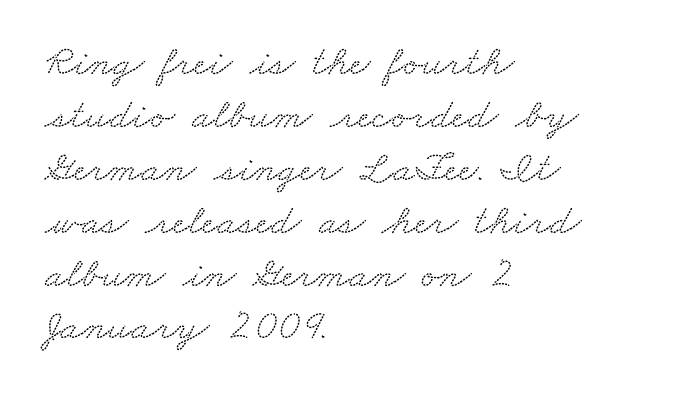
The image shows 43 px wide serif type; set left-aligned, line spacing 1.23x, normal letter spacing, not underlined; low stroke contrast and a small x-height.
